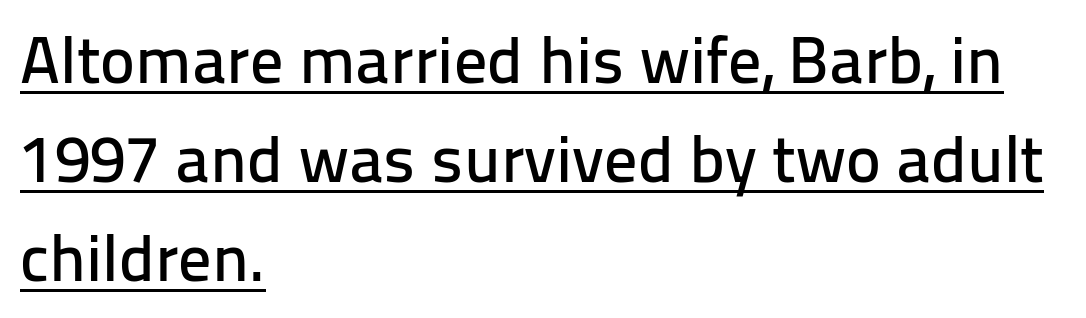
Vertical spacing — default. Caption: standard tracking, unaltered. A roman cut, with each character standing at attention. The rendering uses natural spacing where letterforms have individual widths.
